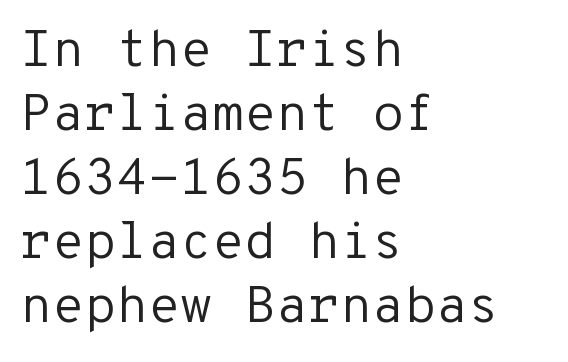
These lines stack with their left ends in a neat column. Each row of text sits above clean, open space. The font's upright variant was chosen for this text. No feet cap the strokes, marking this as sans-serif type.
